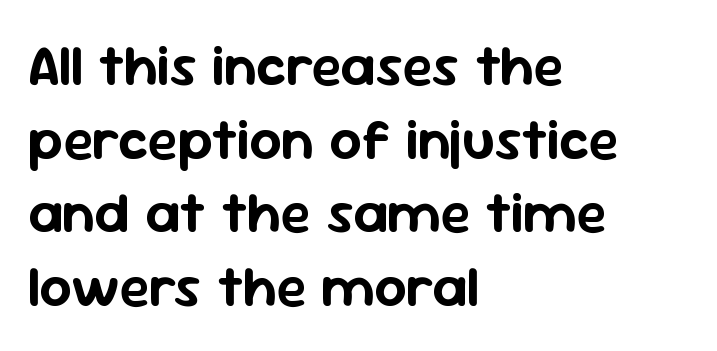
Words float on clear page, feet unadorned. The letters advance in unequal steps, a hallmark of proportional type. I'd call this a sans setting — the letters go barefoot. How would I describe the line gaps? Plain and ordinary.
